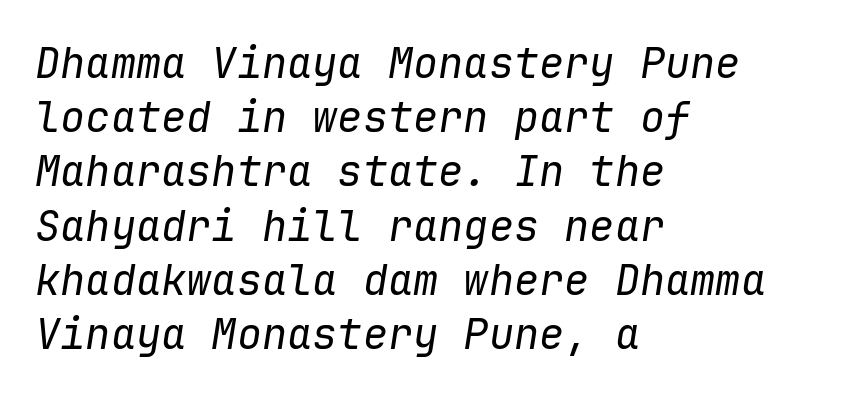
Which margin do the lines hug? The left one — the right edge is uneven. Spacing between characters is what you'd get straight out of the box. In terms of posture, this sample is oblique. Baseline-to-baseline distance is the conventional proportion of letter height.
